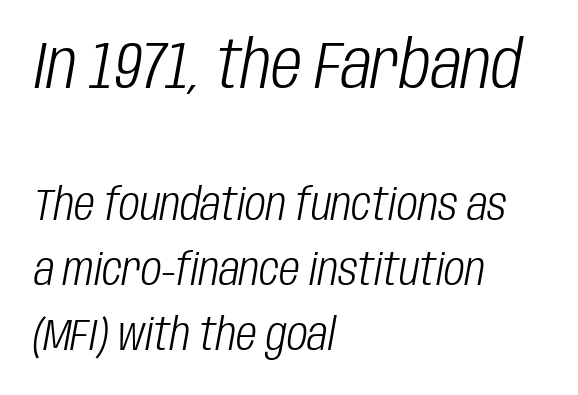
Q: Is the text bold? A: No.
Q: Is the text italic (slanted)? A: Yes, it leans right by about 10 degrees.
Q: Is the text underlined? A: No.
Q: How is the paragraph aligned? A: Left-aligned.
Q: Is the spacing between letters normal or unusually wide? A: Normal.
Q: Is the spacing between lines tight, normal or loose? A: Normal.
Q: Which block of text is set in a larger size, the first (top) or the second (bottom)? A: The first (top) one.
Q: Width (condensed, normal, or wide)? A: Condensed.
Q: Stroke contrast? A: Low.
Q: x-height? A: Large.
Q: Monospaced? A: No.
